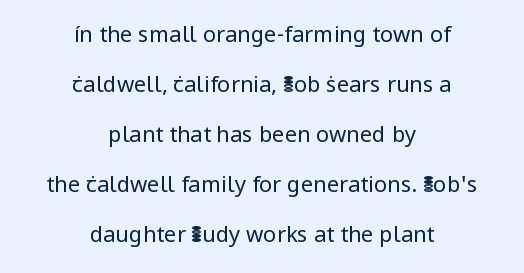
{"italic": "no", "bold": "no", "underline": "no", "align": "center", "line_spacing": "loose", "line_spacing_ratio": 2.27, "letter_spacing": "normal", "letter_spacing_em": 0.0, "glyph_px": 22}
